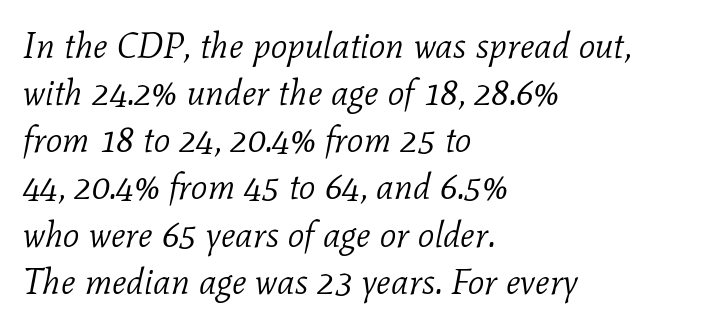
{"serif": "yes", "italic": "yes", "lean": "right", "slant_degrees": 11, "bold": "no", "weight": "light", "width": "normal", "stroke_contrast": "low", "x_height": "medium", "monospaced": "no", "underline": "no", "align": "left", "line_spacing": "normal", "line_spacing_ratio": 1.31, "letter_spacing": "normal", "letter_spacing_em": 0.0, "glyph_px": 36}
